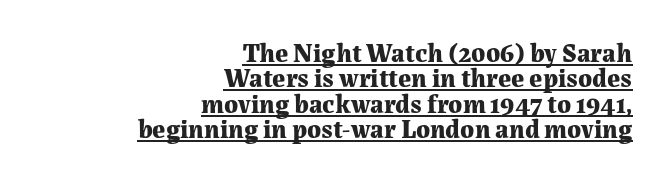
The image shows 26 px bold type, upright; set right-aligned, tight line spacing (0.98x), normal letter spacing, underlined.
